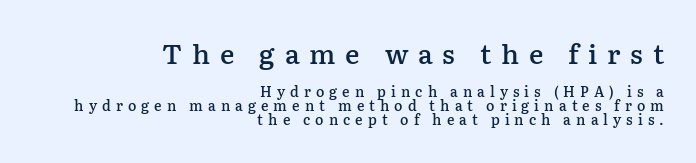
The image shows 27 px text type, upright; set right-aligned, tight line spacing (0.99x), unusually wide letter spacing (+0.36 em), not underlined; the first (top) block is 1.93x larger.
